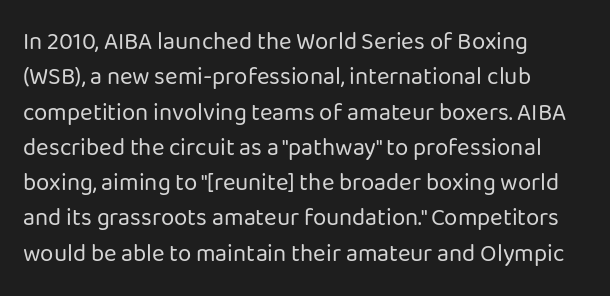
Tracking value appears to be zero — textbook default spacing. Posture: straight, roman, zero tilt. Leftover space on each line is placed entirely after the last word. This is not heavy type; no bold has been used.
